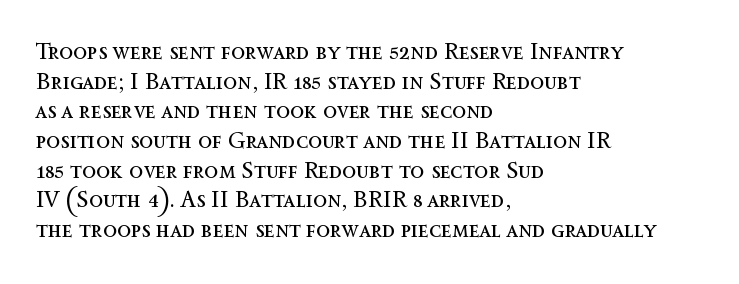
The lines sit at an ordinary, default distance from one another. The rag falls on the right side of this text block. The characters are drawn with everyday or finer stroke widths. Descender tails drop into unmarked territory.
